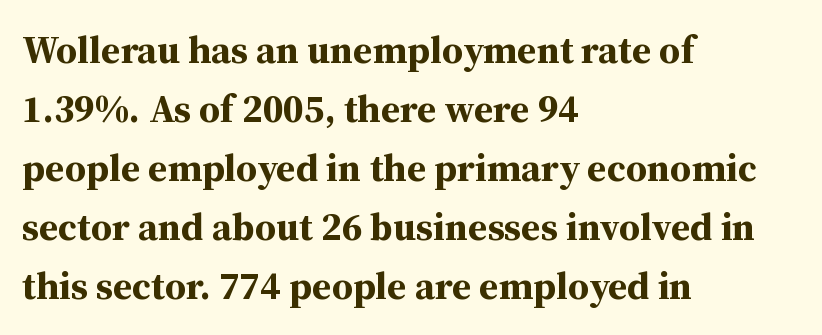
The image shows 39 px bold serif type, upright; set left-aligned, normal line spacing (1.51x), normal letter spacing, not underlined; medium stroke contrast and a medium x-height.
